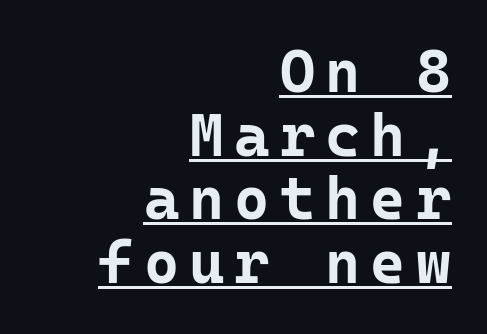
Q: Is the text bold? A: Yes.
Q: Is the text italic (slanted)? A: No, it is upright.
Q: Is the typeface a serif or a sans-serif typeface? A: Sans-serif.
Q: Is the text underlined? A: Yes.
Q: How is the paragraph aligned? A: Right-aligned.
Q: Is the spacing between lines tight, normal or loose? A: Tight.
Q: Width (condensed, normal, or wide)? A: Normal.
Q: Stroke contrast? A: Low.
Q: x-height? A: Medium.
Q: Monospaced? A: Yes.
